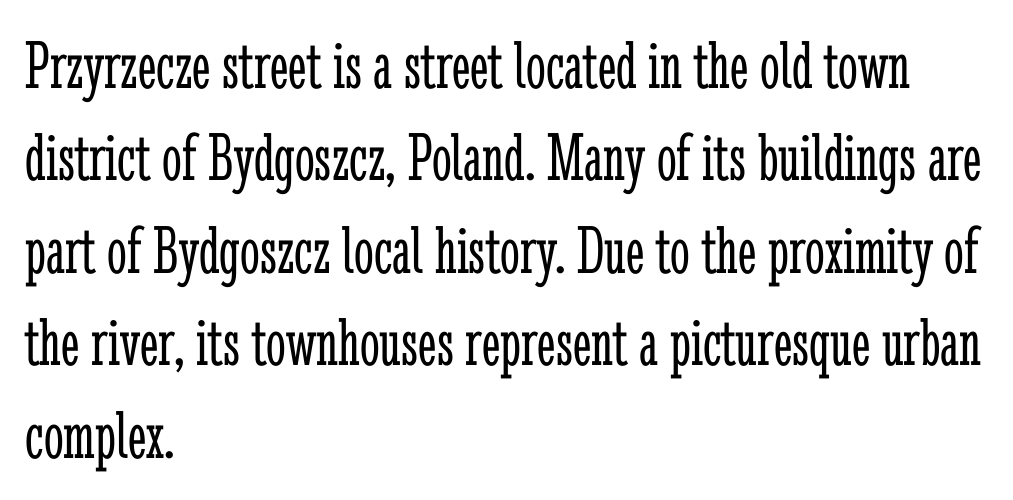
Q: Is the text bold? A: No.
Q: Is the text italic (slanted)? A: No, it is upright.
Q: Is the typeface a serif or a sans-serif typeface? A: Serif.
Q: Is the text underlined? A: No.
Q: How is the paragraph aligned? A: Left-aligned.
Q: Is the spacing between letters normal or unusually wide? A: Normal.
Q: Is the spacing between lines tight, normal or loose? A: Normal.
Q: Width (condensed, normal, or wide)? A: Condensed.
Q: Stroke contrast? A: Low.
Q: x-height? A: Medium.
Q: Monospaced? A: No.
